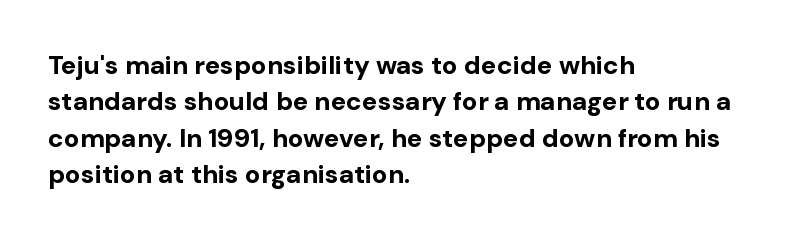
The image shows 26 px bold type, upright; set left-aligned, normal line spacing (1.4x), normal letter spacing, not underlined.
